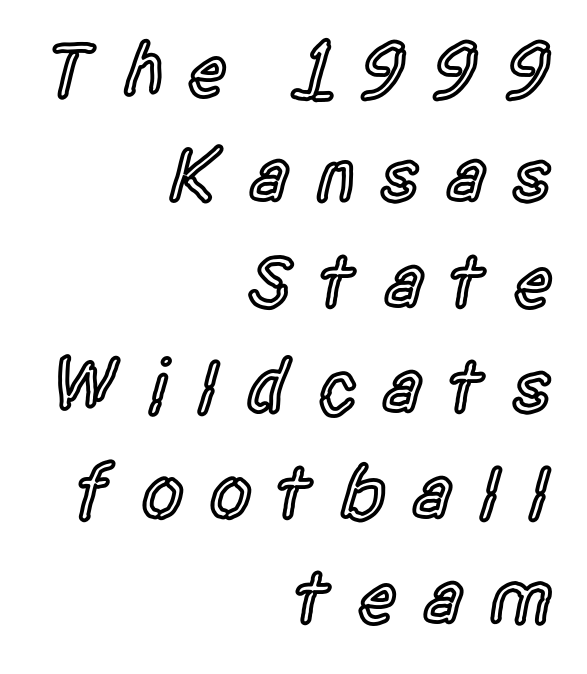
The characters look somewhat weighty, a semibold short of true bold. Character widths vary here, with narrow letters taking less room than wide ones. Check where the strokes stop: nothing finishes them off — pure sans. The area under the type is left untouched. The gaps between neighbouring characters are conspicuously large.
